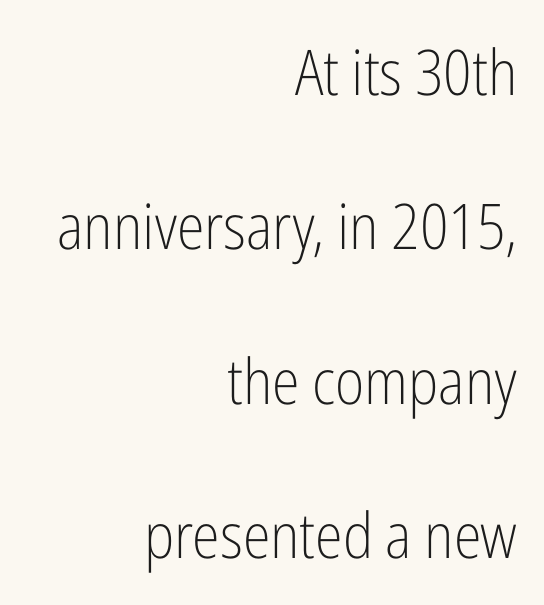
The image shows 63 px light, condensed sans-serif type, upright; set right-aligned, loose line spacing (2.45x), normal letter spacing, not underlined; low stroke contrast and a medium x-height.
